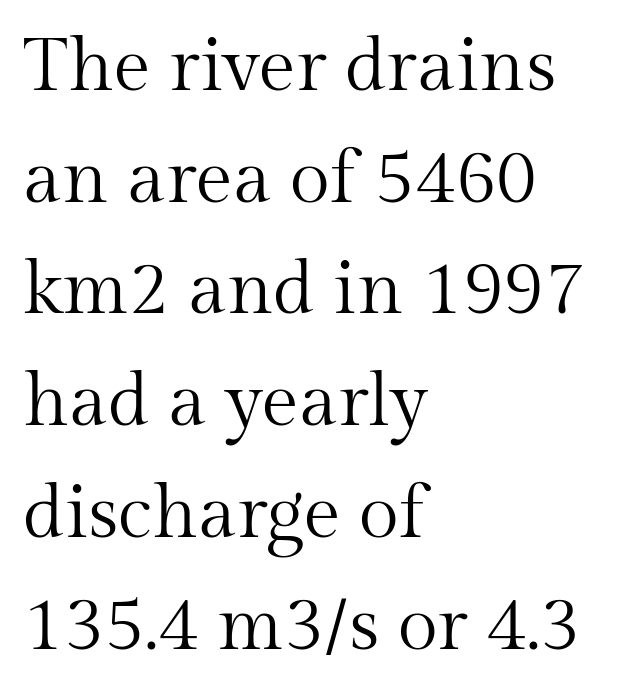
{"serif": "yes", "italic": "no", "bold": "no", "weight": "regular", "width": "normal", "stroke_contrast": "medium", "x_height": "medium", "monospaced": "no", "underline": "no", "align": "left", "line_spacing": "normal", "line_spacing_ratio": 1.51, "letter_spacing": "normal", "letter_spacing_em": 0.0, "glyph_px": 74}
